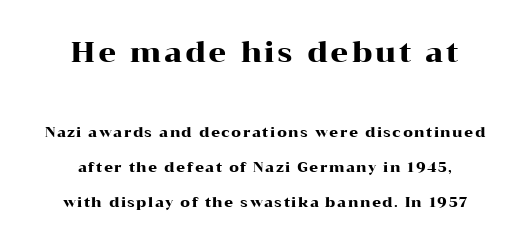
Q: Is the text italic (slanted)? A: No, it is upright.
Q: Is the typeface a serif or a sans-serif typeface? A: Serif.
Q: Is the text underlined? A: No.
Q: How is the paragraph aligned? A: Centered.
Q: Is the spacing between lines tight, normal or loose? A: Loose.
Q: Which block of text is set in a larger size, the first (top) or the second (bottom)? A: The first (top) one.
Q: Width (condensed, normal, or wide)? A: Wide.
Q: Stroke contrast? A: High.
Q: x-height? A: Medium.
Q: Monospaced? A: No.
